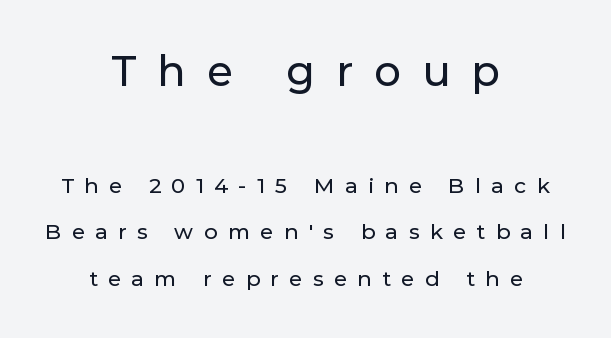
{"serif": "no", "italic": "no", "width": "normal", "stroke_contrast": "low", "x_height": "medium", "monospaced": "no", "underline": "no", "align": "center", "line_spacing": "loose", "line_spacing_ratio": 2.22, "letter_spacing": "wide", "letter_spacing_em": 0.5, "larger_block": "first", "size_ratio": 2.0, "glyph_px": 42}
